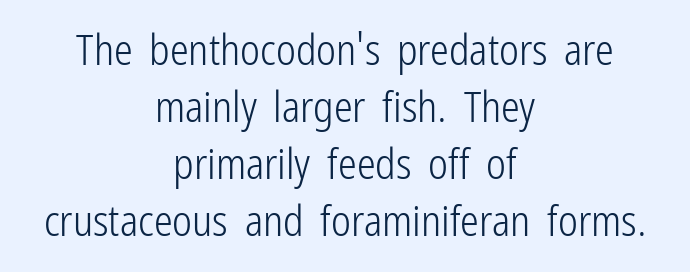
The image shows 42 px light, condensed sans-serif type, upright; set centered, normal line spacing (1.36x), normal letter spacing, not underlined; low stroke contrast and a medium x-height.
